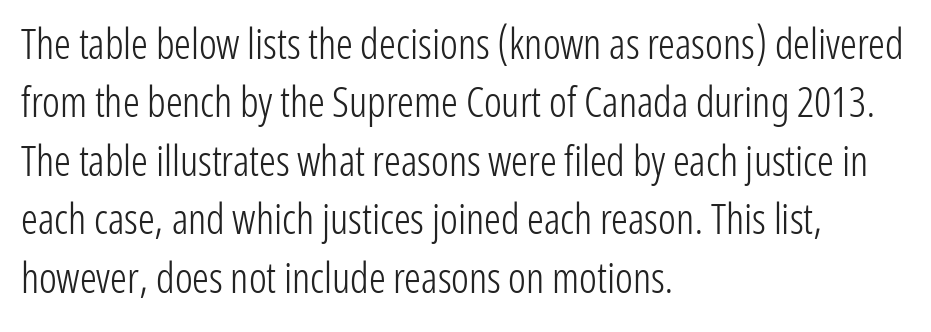
{"serif": "no", "italic": "no", "bold": "no", "weight": "light", "width": "condensed", "stroke_contrast": "low", "x_height": "medium", "monospaced": "no", "underline": "no", "align": "left", "line_spacing": "normal", "line_spacing_ratio": 1.39, "letter_spacing": "normal", "letter_spacing_em": 0.0, "glyph_px": 42}
